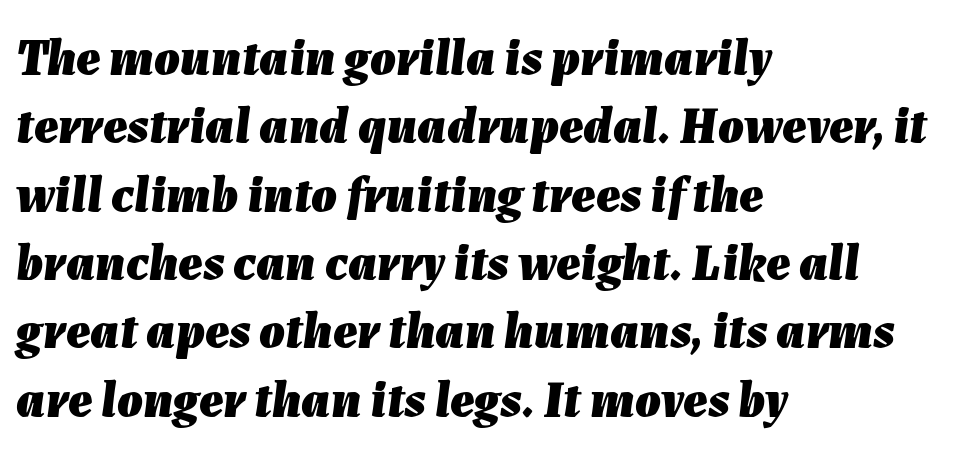
{"italic": "yes", "lean": "right", "slant_degrees": 7, "bold": "yes", "weight": "heavy", "width": "normal", "stroke_contrast": "low", "x_height": "medium", "monospaced": "no", "underline": "no", "align": "left", "line_spacing": "normal", "line_spacing_ratio": 1.34, "letter_spacing": "normal", "letter_spacing_em": 0.0, "glyph_px": 51}
